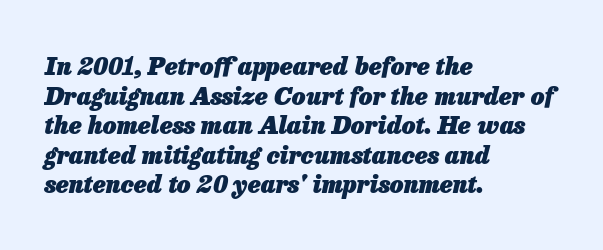
Q: Is the text bold? A: Yes.
Q: Is the text italic (slanted)? A: Yes, it leans right by about 13 degrees.
Q: Is the text underlined? A: No.
Q: How is the paragraph aligned? A: Left-aligned.
Q: Is the spacing between letters normal or unusually wide? A: Normal.
